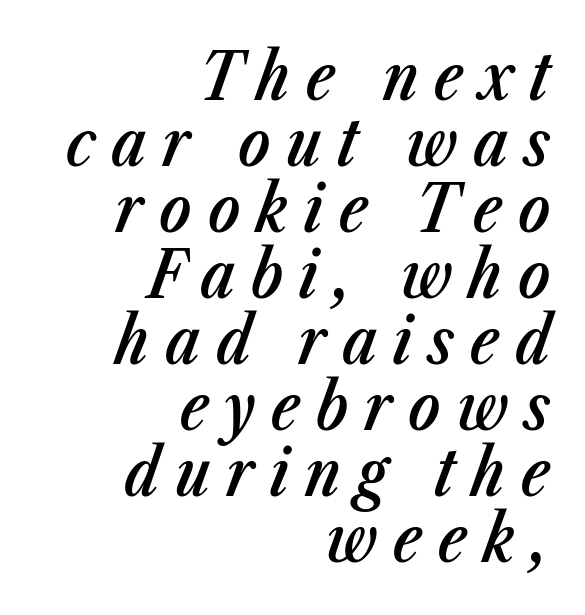
The image shows 66 px semibold, condensed type, italic (leaning right); set right-aligned, tight line spacing (1.0x), unusually wide letter spacing (+0.24 em), not underlined; low stroke contrast and a medium x-height.
